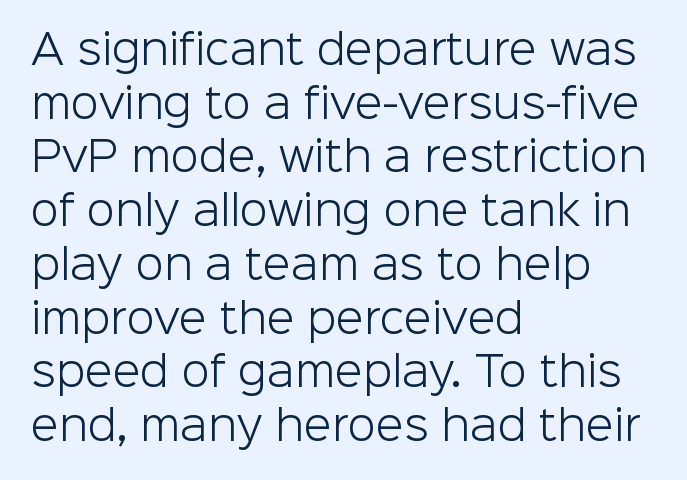
The type sits square on the baseline with zero lean. The face looks like a standard text weight, possibly lighter. Nothing sits at the stroke ends, so this counts as sans-serif. What stands out about the letter spacing? Nothing — it is the standard amount.
